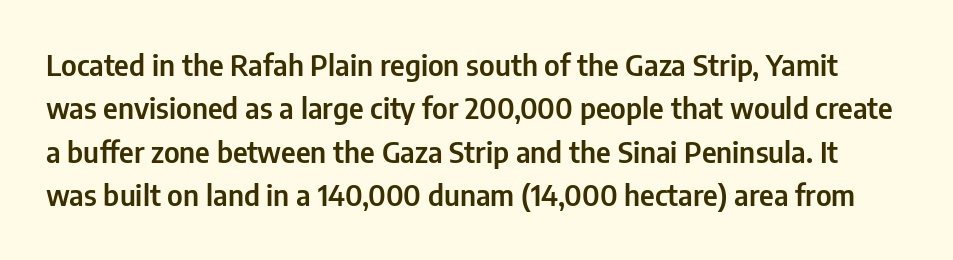
{"serif": "no", "italic": "no", "width": "condensed", "stroke_contrast": "low", "x_height": "medium", "monospaced": "no", "underline": "no", "line_spacing": "normal", "line_spacing_ratio": 1.5, "letter_spacing": "normal", "letter_spacing_em": 0.0, "glyph_px": 29}
